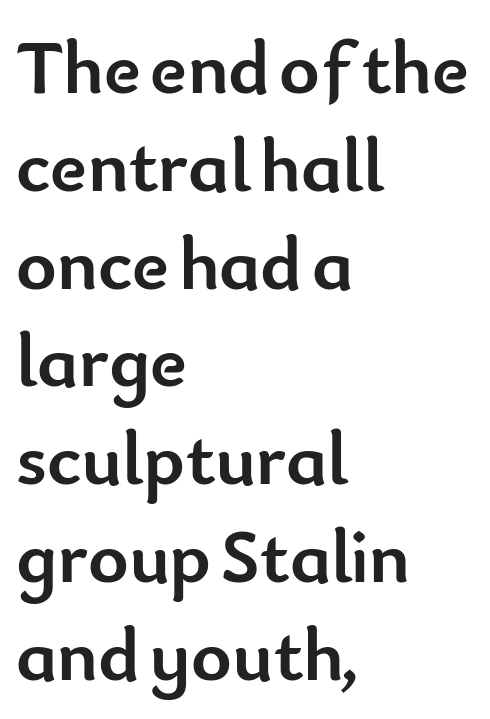
Q: Is the text bold? A: Yes.
Q: Is the text italic (slanted)? A: No, it is upright.
Q: Is the typeface a serif or a sans-serif typeface? A: Sans-serif.
Q: Is the text underlined? A: No.
Q: How is the paragraph aligned? A: Left-aligned.
Q: Is the spacing between letters normal or unusually wide? A: Normal.
Q: Is the spacing between lines tight, normal or loose? A: Normal.
Q: Width (condensed, normal, or wide)? A: Normal.
Q: Stroke contrast? A: Low.
Q: x-height? A: Small.
Q: Monospaced? A: No.
